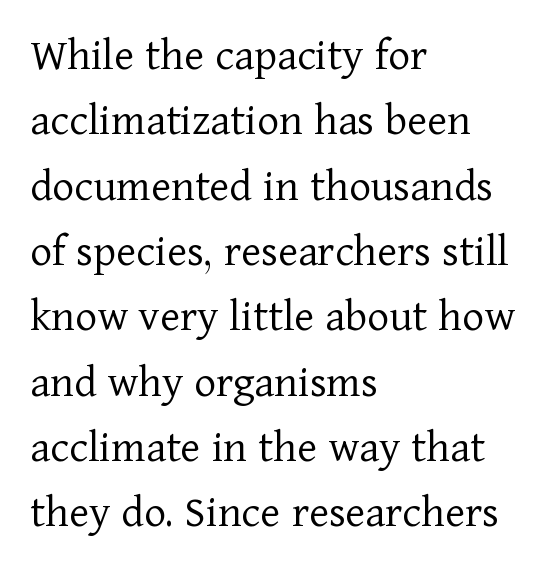
The image shows 47 px light serif type, upright; set left-aligned, normal line spacing (1.39x), normal letter spacing, not underlined; low stroke contrast and a medium x-height.
